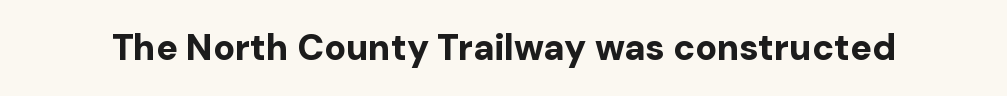
Q: Is the text bold? A: Yes.
Q: Is the text italic (slanted)? A: No, it is upright.
Q: Is the typeface a serif or a sans-serif typeface? A: Sans-serif.
Q: Is the text underlined? A: No.
Q: Is the spacing between letters normal or unusually wide? A: Normal.
Q: Width (condensed, normal, or wide)? A: Normal.
Q: Stroke contrast? A: Low.
Q: x-height? A: Medium.
Q: Monospaced? A: No.
